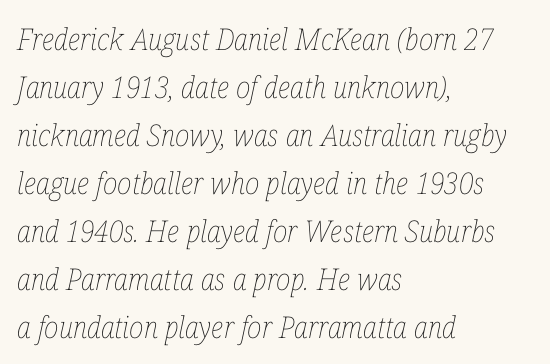
Q: Is the text bold? A: No.
Q: Is the text italic (slanted)? A: Yes, it leans right by about 12 degrees.
Q: Is the text underlined? A: No.
Q: How is the paragraph aligned? A: Left-aligned.
Q: Is the spacing between letters normal or unusually wide? A: Normal.
Q: Is the spacing between lines tight, normal or loose? A: Normal.
Q: Width (condensed, normal, or wide)? A: Condensed.
Q: Stroke contrast? A: Low.
Q: x-height? A: Medium.
Q: Monospaced? A: No.
